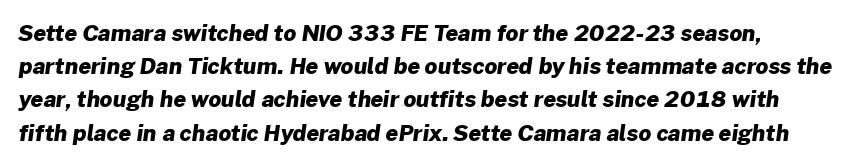
This rendering features lettering with no underline. The passage shown stacks its lines at a standard gap. The gaps between neighbouring characters are ordinary and unremarkable. Each glyph is drawn with heavy, bold strokes.
